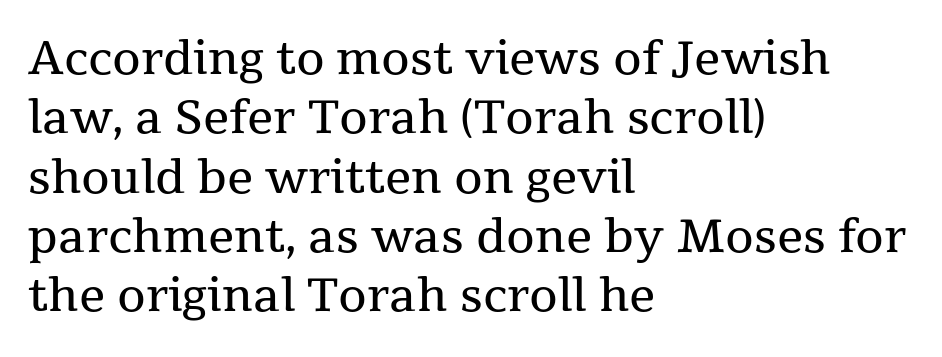
Q: Is the text bold? A: No.
Q: Is the text italic (slanted)? A: No, it is upright.
Q: Is the typeface a serif or a sans-serif typeface? A: Serif.
Q: Is the text underlined? A: No.
Q: How is the paragraph aligned? A: Left-aligned.
Q: Is the spacing between letters normal or unusually wide? A: Normal.
Q: Is the spacing between lines tight, normal or loose? A: Normal.
Q: Width (condensed, normal, or wide)? A: Normal.
Q: Stroke contrast? A: Medium.
Q: x-height? A: Medium.
Q: Monospaced? A: No.
